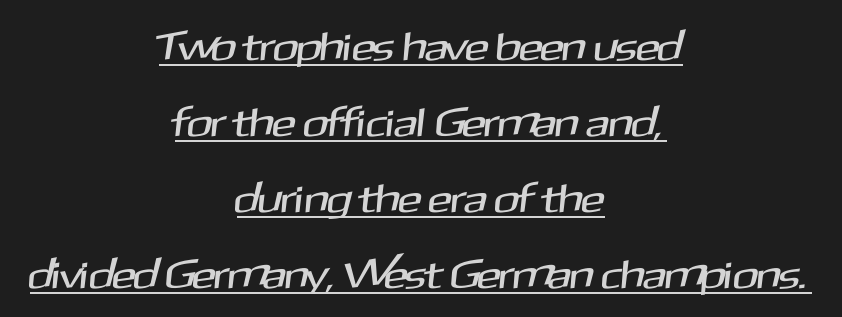
Q: Is the typeface a serif or a sans-serif typeface? A: Sans-serif.
Q: Is the text underlined? A: Yes.
Q: How is the paragraph aligned? A: Centered.
Q: Is the spacing between letters normal or unusually wide? A: Normal.
Q: Is the spacing between lines tight, normal or loose? A: Loose.
Q: Width (condensed, normal, or wide)? A: Normal.
Q: Stroke contrast? A: Medium.
Q: x-height? A: Medium.
Q: Monospaced? A: No.
